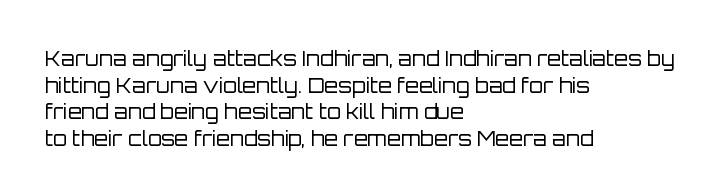
{"italic": "no", "bold": "no", "underline": "no", "align": "left", "line_spacing": "normal", "line_spacing_ratio": 1.33, "letter_spacing": "normal", "letter_spacing_em": 0.0, "glyph_px": 20}
